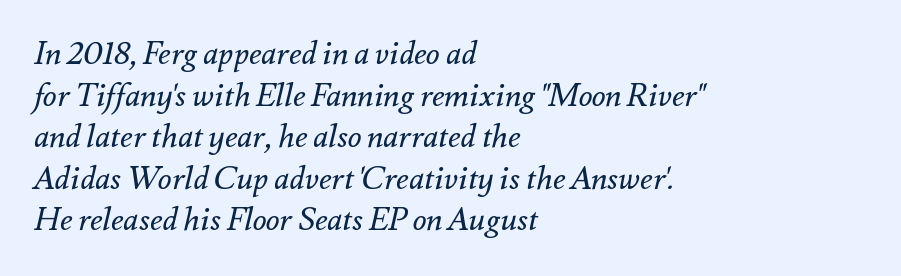
{"italic": "yes", "lean": "right", "slant_degrees": 12, "bold": "no", "weight": "regular", "width": "normal", "stroke_contrast": "medium", "x_height": "small", "monospaced": "no", "underline": "no", "align": "left", "line_spacing": "normal", "line_spacing_ratio": 1.3, "letter_spacing": "normal", "letter_spacing_em": 0.0, "glyph_px": 32}
